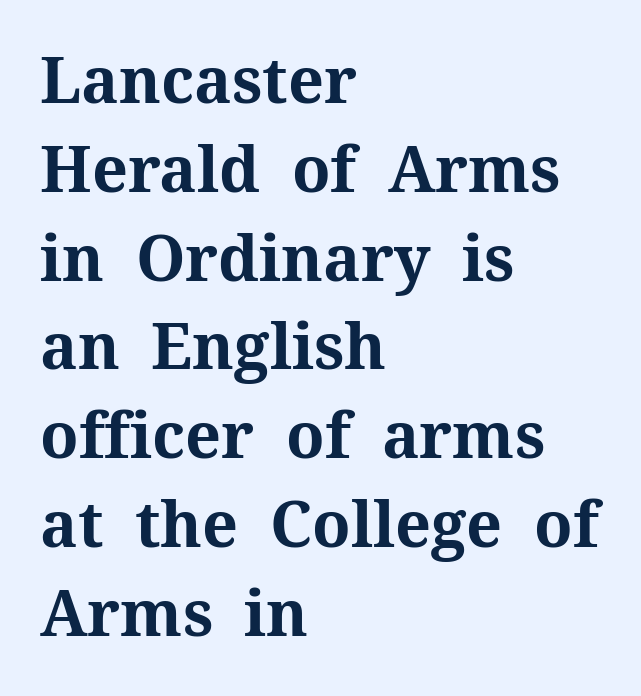
Summary of vertical rhythm: regular, with standard interline spacing. Type without underlining. Spacing verdict: proportional, widths tailored to each character. Every stem runs plumb, perpendicular to the baseline.
